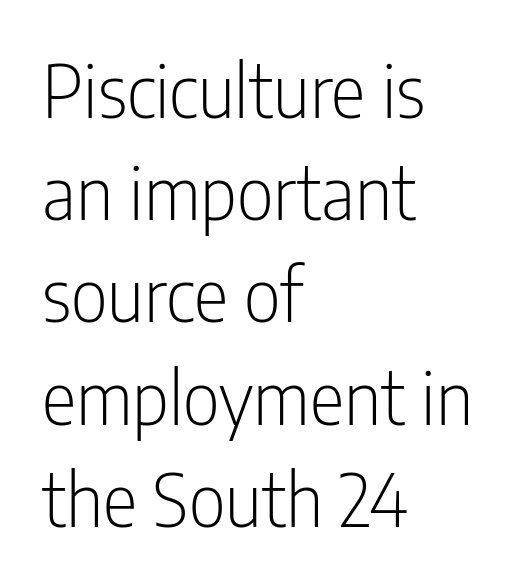
No chunkiness to these letters — they're not bold. Character widths vary here, with narrow letters taking less room than wide ones. How would I describe the line gaps? Plain and ordinary. A typesetter would label this face a sans.
